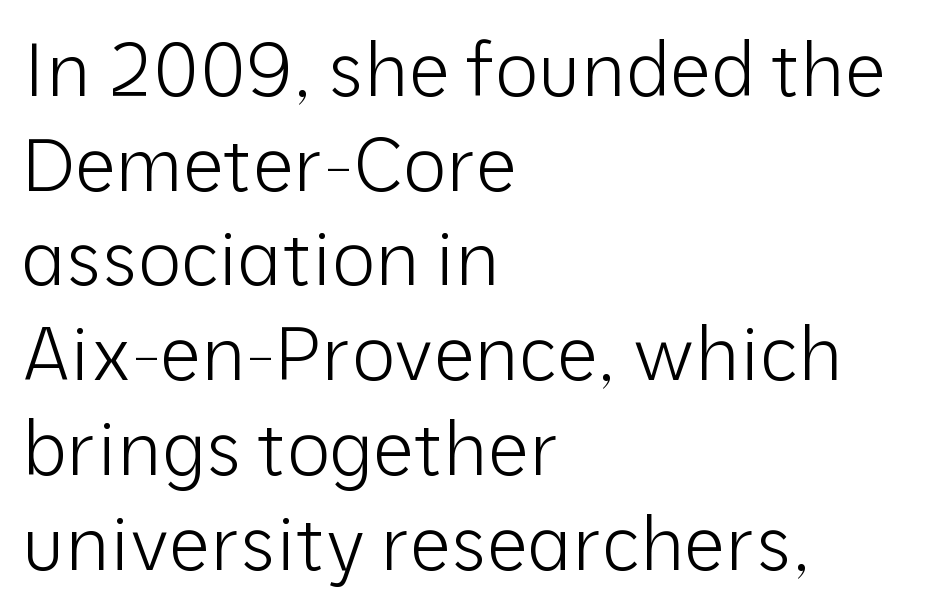
{"serif": "no", "italic": "no", "bold": "no", "weight": "light", "width": "normal", "stroke_contrast": "low", "x_height": "medium", "monospaced": "no", "underline": "no", "align": "left", "line_spacing": "normal", "line_spacing_ratio": 1.28, "letter_spacing": "normal", "letter_spacing_em": 0.0, "glyph_px": 74}
